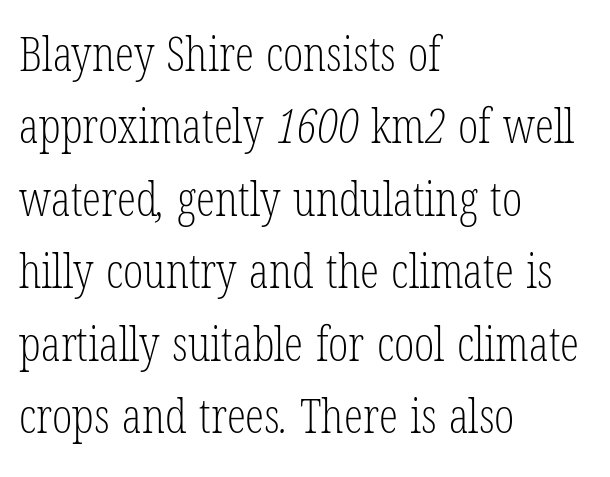
Q: Is the text bold? A: No.
Q: Is the typeface a serif or a sans-serif typeface? A: Serif.
Q: Is the text underlined? A: No.
Q: How is the paragraph aligned? A: Left-aligned.
Q: Is the spacing between letters normal or unusually wide? A: Normal.
Q: Is the spacing between lines tight, normal or loose? A: Normal.
Q: Width (condensed, normal, or wide)? A: Condensed.
Q: Stroke contrast? A: Low.
Q: x-height? A: Medium.
Q: Monospaced? A: No.
